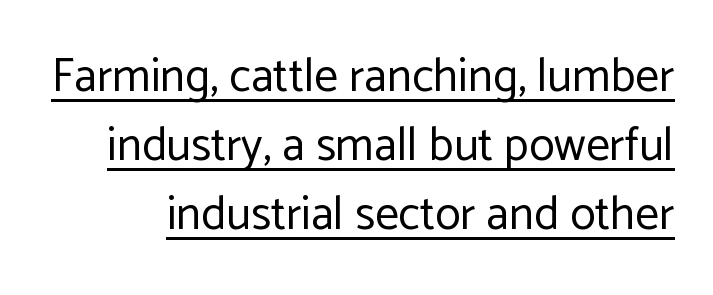
Spacing verdict: proportional, widths tailored to each character. The rows are spaced the way most documents space them. The glyphs are accompanied by a horizontal stroke just below them. Are there feet on the stems? There aren't — it's a sans.
